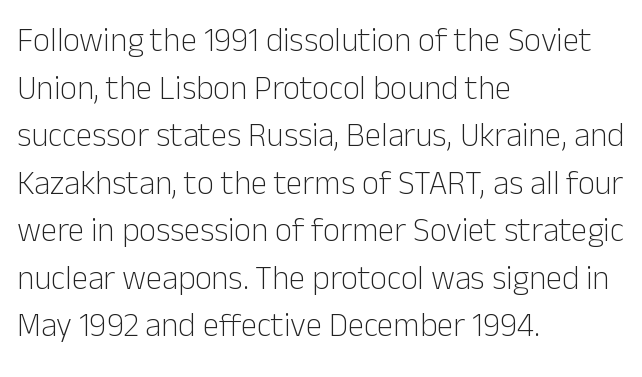
Q: Is the text bold? A: No.
Q: Is the text italic (slanted)? A: No, it is upright.
Q: Is the typeface a serif or a sans-serif typeface? A: Sans-serif.
Q: Is the text underlined? A: No.
Q: How is the paragraph aligned? A: Left-aligned.
Q: Is the spacing between letters normal or unusually wide? A: Normal.
Q: Is the spacing between lines tight, normal or loose? A: Normal.
Q: Width (condensed, normal, or wide)? A: Normal.
Q: Stroke contrast? A: Low.
Q: x-height? A: Medium.
Q: Monospaced? A: No.
